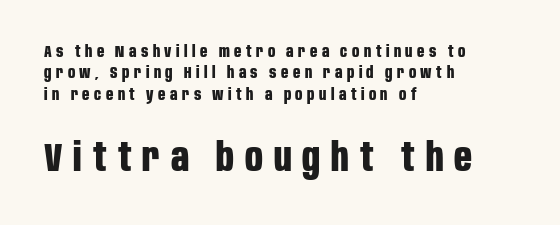
{"serif": "no", "italic": "no", "bold": "yes", "weight": "bold", "width": "condensed", "stroke_contrast": "low", "x_height": "large", "monospaced": "no", "underline": "no", "align": "left", "line_spacing": "normal", "line_spacing_ratio": 1.34, "letter_spacing": "wide", "letter_spacing_em": 0.28, "larger_block": "second", "size_ratio": 2.44, "glyph_px": 39}
